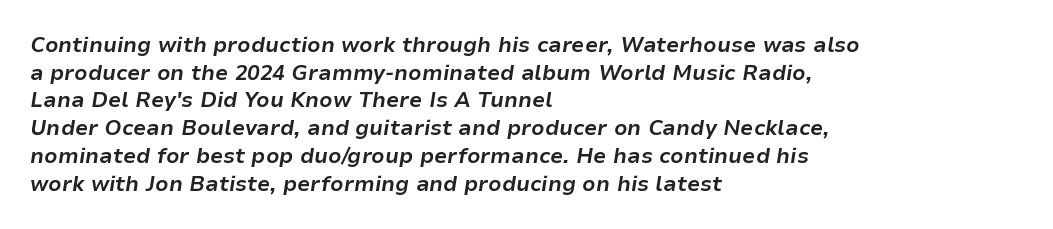
Q: Is the text bold? A: Yes.
Q: Is the text italic (slanted)? A: Yes, it leans right by about 9 degrees.
Q: Is the text underlined? A: No.
Q: How is the paragraph aligned? A: Left-aligned.
Q: Is the spacing between letters normal or unusually wide? A: Normal.
Q: Is the spacing between lines tight, normal or loose? A: Normal.
